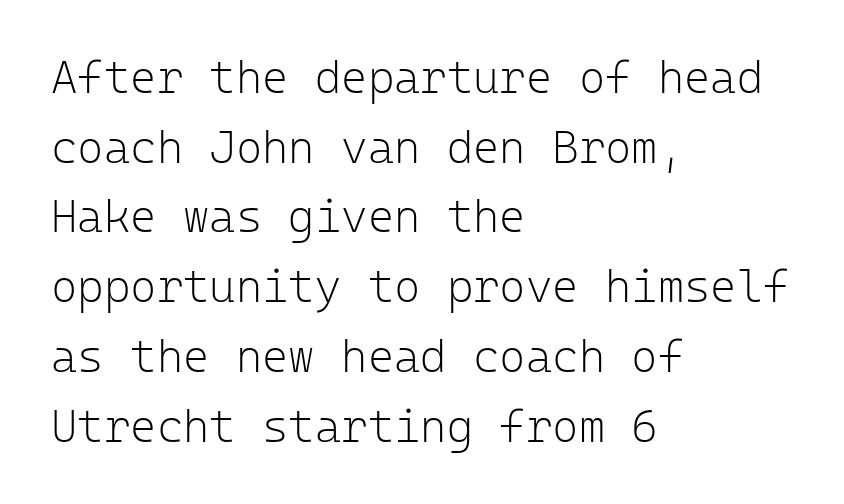
The image shows 45 px light sans-serif type, upright, monospaced; set left-aligned, normal line spacing (1.55x), normal letter spacing, not underlined; low stroke contrast and a medium x-height.
